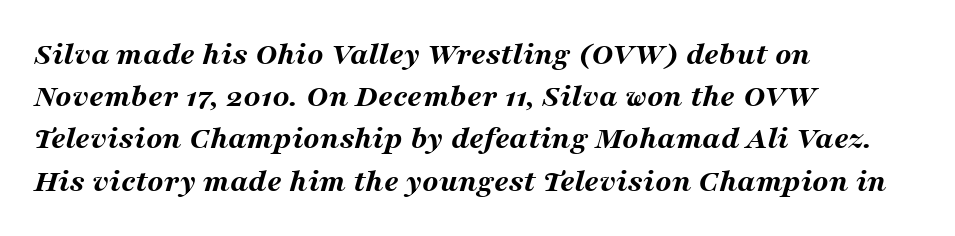
A classic flush-left, rag-right setting is used for this passage. The strip under each line holds only bare page. Evenly set lines give the paragraph a standard silhouette. Varying glyph widths throughout — classic text-font behaviour.
